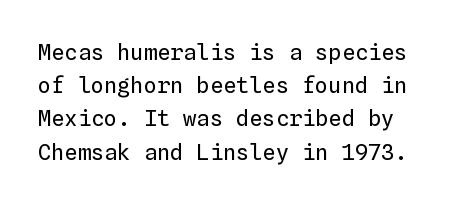
The image shows 22 px text type, upright; set left-aligned, normal line spacing (1.51x), normal letter spacing, not underlined.
